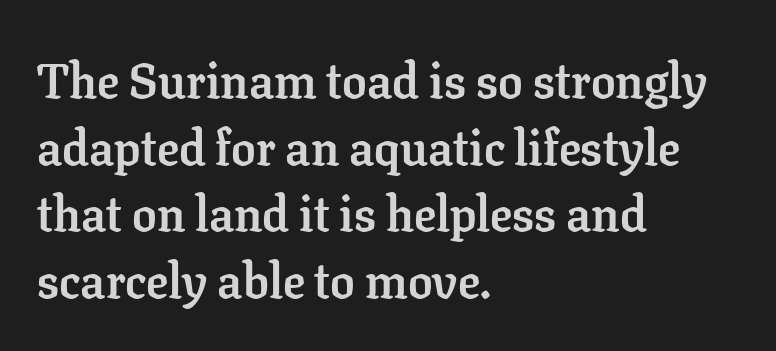
Q: Is the text bold? A: Yes.
Q: Is the text italic (slanted)? A: No, it is upright.
Q: Is the typeface a serif or a sans-serif typeface? A: Serif.
Q: Is the text underlined? A: No.
Q: How is the paragraph aligned? A: Left-aligned.
Q: Is the spacing between letters normal or unusually wide? A: Normal.
Q: Is the spacing between lines tight, normal or loose? A: Normal.
Q: Width (condensed, normal, or wide)? A: Normal.
Q: Stroke contrast? A: Low.
Q: x-height? A: Medium.
Q: Monospaced? A: No.
